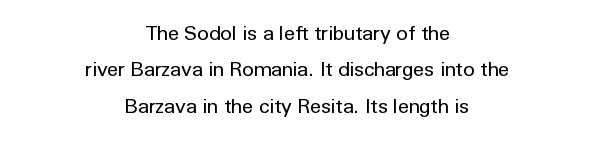
Q: Is the text bold? A: No.
Q: Is the text italic (slanted)? A: No, it is upright.
Q: Is the text underlined? A: No.
Q: How is the paragraph aligned? A: Centered.
Q: Is the spacing between letters normal or unusually wide? A: Normal.
